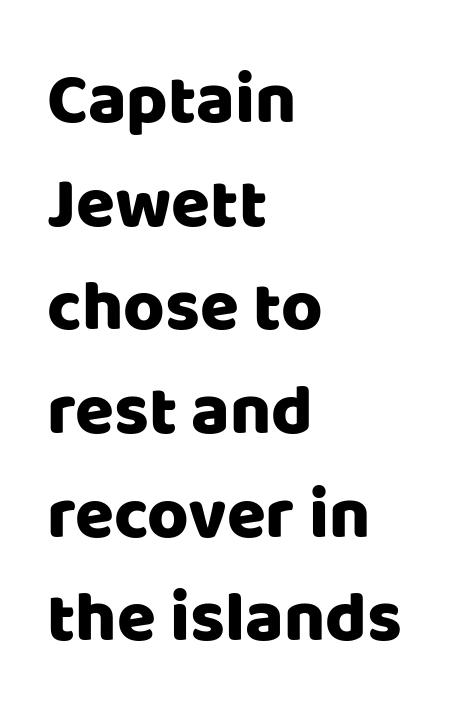
{"serif": "no", "italic": "no", "width": "normal", "stroke_contrast": "low", "x_height": "large", "monospaced": "no", "underline": "no", "align": "left", "line_spacing": "normal", "line_spacing_ratio": 1.46, "letter_spacing": "normal", "letter_spacing_em": 0.0, "glyph_px": 71}
